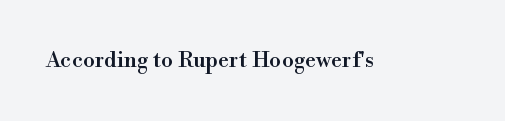
{"italic": "no", "underline": "no", "letter_spacing": "normal", "letter_spacing_em": 0.0, "glyph_px": 22}
